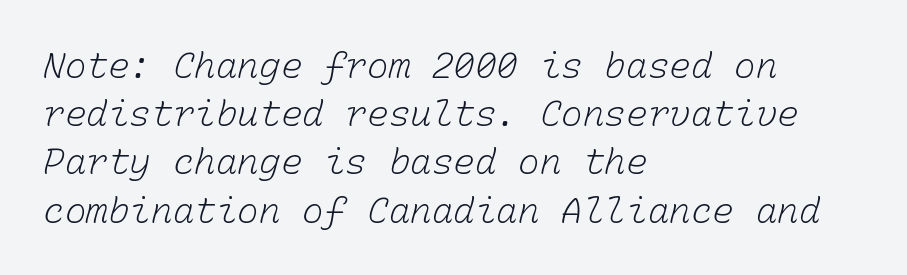
No heavy texture on the line: the type isn't bold. Typeset ragged right — the left edge is the straight one. Glyph-to-glyph distance matches everyday printed text. The leading is moderate, giving the passage an even texture.
